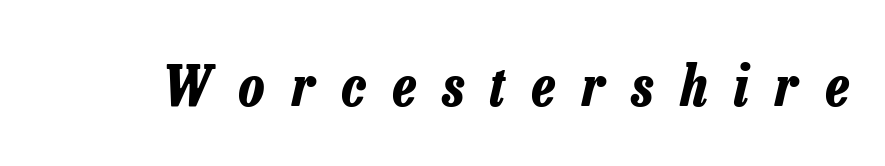
Varying glyph widths throughout — classic text-font behaviour. Between one letter and the next there's a generous, obvious gap. A typesetter would mark this as italic. On the weight axis this lands at bold, roughly 700. Just letters on the line, the space beneath them empty.
